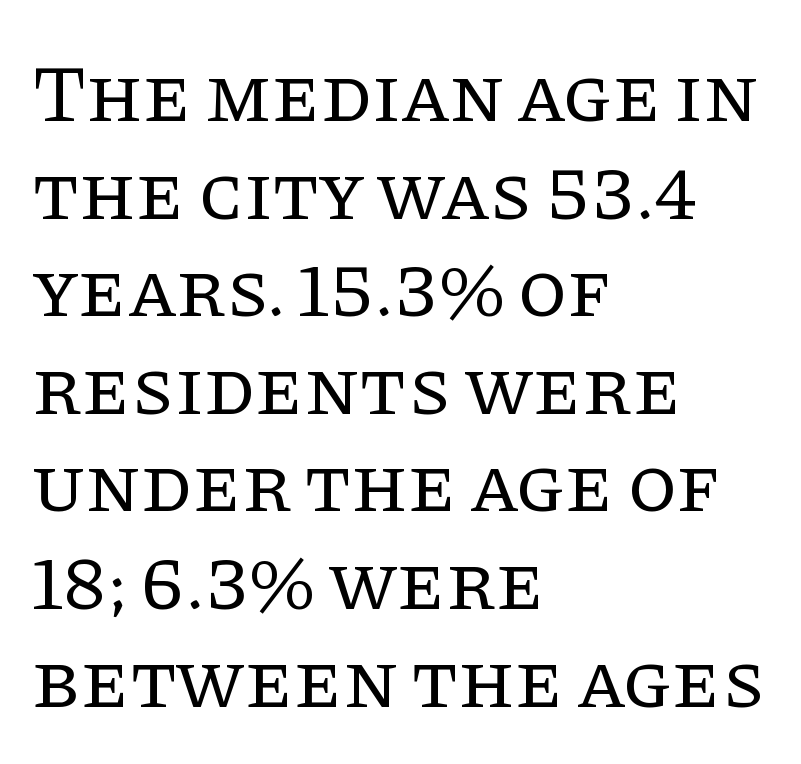
The image shows 80 px regular-weight serif type, upright; set left-aligned, line spacing 1.22x, normal letter spacing, not underlined; low stroke contrast and a large x-height.
